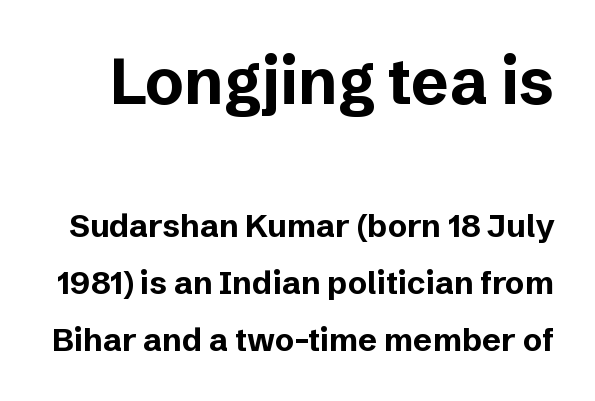
Q: Is the text bold? A: Yes.
Q: Is the text italic (slanted)? A: No, it is upright.
Q: Is the typeface a serif or a sans-serif typeface? A: Sans-serif.
Q: Is the text underlined? A: No.
Q: Is the spacing between letters normal or unusually wide? A: Normal.
Q: Which block of text is set in a larger size, the first (top) or the second (bottom)? A: The first (top) one.
Q: Width (condensed, normal, or wide)? A: Normal.
Q: Stroke contrast? A: Low.
Q: x-height? A: Medium.
Q: Monospaced? A: No.
